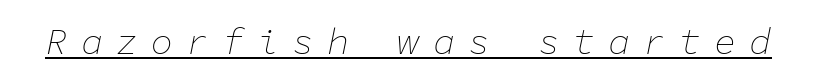
Q: Is the text bold? A: No.
Q: Is the text italic (slanted)? A: Yes, it leans right by about 11 degrees.
Q: Is the text underlined? A: Yes.
Q: Is the spacing between letters normal or unusually wide? A: Unusually wide.
Q: Width (condensed, normal, or wide)? A: Normal.
Q: Stroke contrast? A: Low.
Q: x-height? A: Medium.
Q: Monospaced? A: Yes.
